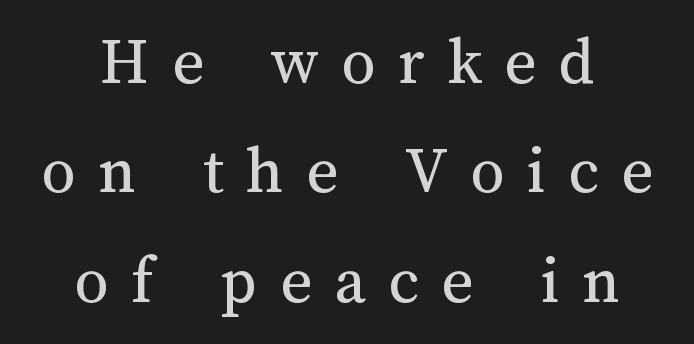
{"italic": "no", "bold": "no", "weight": "regular", "width": "normal", "stroke_contrast": "medium", "x_height": "medium", "monospaced": "no", "underline": "no", "line_spacing": "normal", "line_spacing_ratio": 1.61, "letter_spacing": "wide", "letter_spacing_em": 0.33, "glyph_px": 68}
